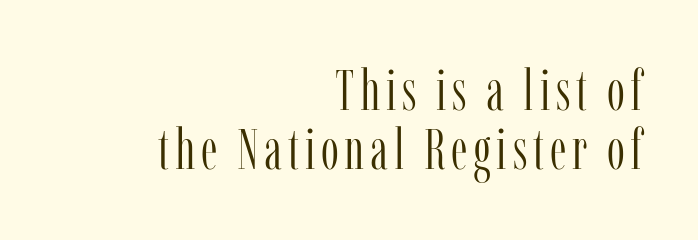
{"serif": "yes", "italic": "no", "bold": "no", "weight": "light", "width": "condensed", "stroke_contrast": "low", "x_height": "medium", "monospaced": "no", "underline": "no", "align": "right", "line_spacing": "tight", "line_spacing_ratio": 1.04, "glyph_px": 57}
